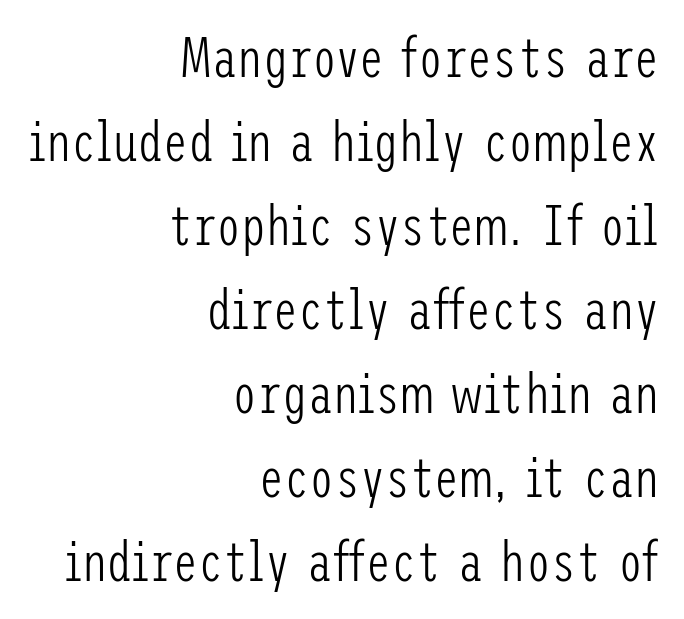
Q: Is the text bold? A: No.
Q: Is the text italic (slanted)? A: No, it is upright.
Q: Is the typeface a serif or a sans-serif typeface? A: Sans-serif.
Q: Is the text underlined? A: No.
Q: How is the paragraph aligned? A: Right-aligned.
Q: Is the spacing between letters normal or unusually wide? A: Normal.
Q: Is the spacing between lines tight, normal or loose? A: Normal.
Q: Width (condensed, normal, or wide)? A: Condensed.
Q: Stroke contrast? A: Low.
Q: x-height? A: Medium.
